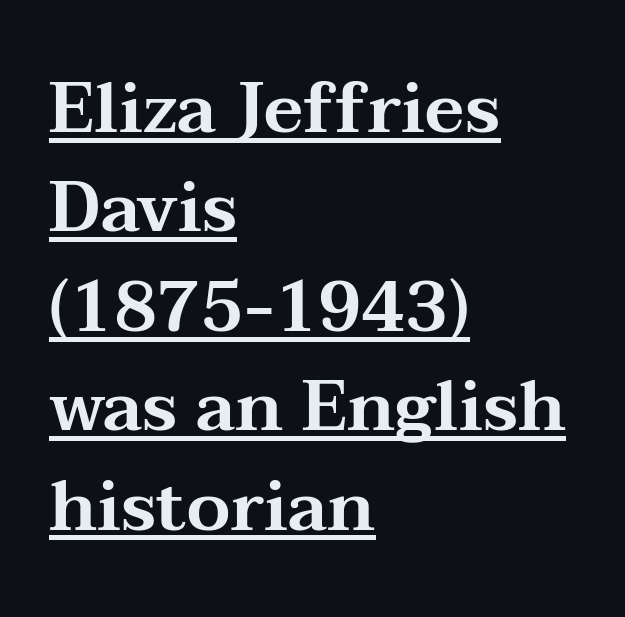
Underline: present. Casual observation: everything's shoved over to the left. Proportional: the letters do not fall into vertical columns. Baseline-to-baseline distance is the conventional proportion of letter height. Compared with typical body copy, the letter spacing here is the same.
